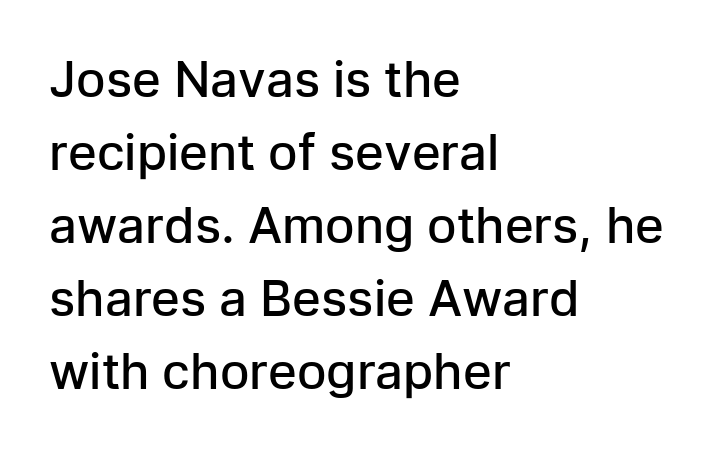
Quick note: not italic, upright. The passage shown is typed in a proportional face where columns would drift. Teacher's note: observe the even left margin — that is flush-left alignment. The line texture is even and compact thanks to regular tracking.
